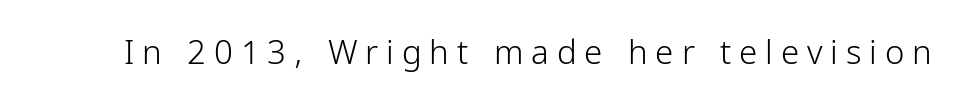
Q: Is the text bold? A: No.
Q: Is the text italic (slanted)? A: No, it is upright.
Q: Is the typeface a serif or a sans-serif typeface? A: Sans-serif.
Q: Is the text underlined? A: No.
Q: Is the spacing between letters normal or unusually wide? A: Unusually wide.
Q: Width (condensed, normal, or wide)? A: Condensed.
Q: Stroke contrast? A: Low.
Q: x-height? A: Medium.
Q: Monospaced? A: No.
